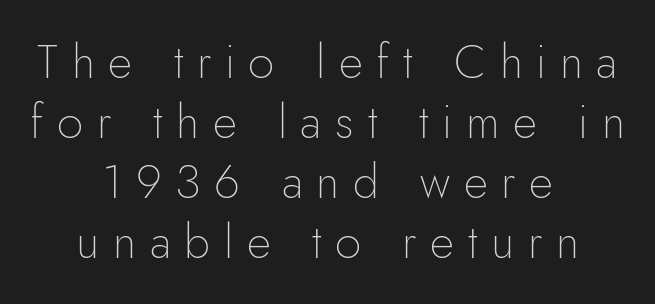
{"serif": "no", "italic": "no", "bold": "no", "weight": "thin", "width": "normal", "stroke_contrast": "low", "x_height": "small", "monospaced": "no", "underline": "no", "align": "center", "line_spacing": "normal", "line_spacing_ratio": 1.28, "letter_spacing": "wide", "letter_spacing_em": 0.29, "glyph_px": 47}
